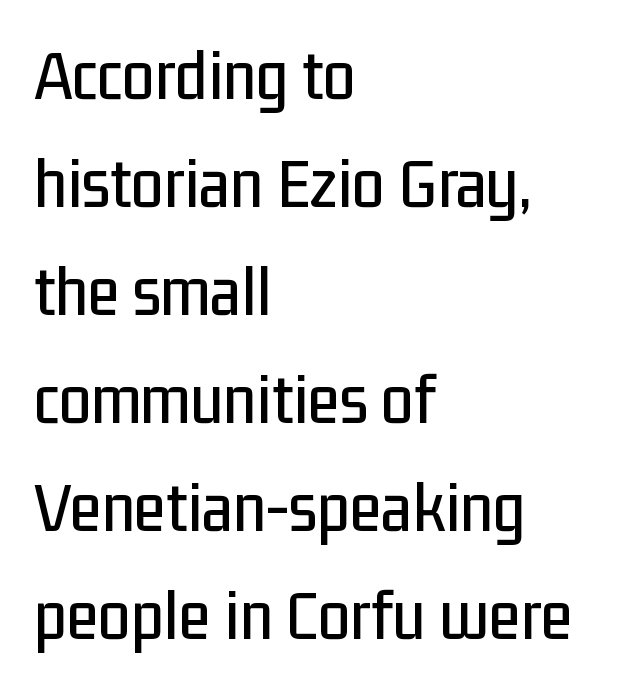
Q: Is the text italic (slanted)? A: No, it is upright.
Q: Is the typeface a serif or a sans-serif typeface? A: Sans-serif.
Q: Is the text underlined? A: No.
Q: How is the paragraph aligned? A: Left-aligned.
Q: Is the spacing between letters normal or unusually wide? A: Normal.
Q: Is the spacing between lines tight, normal or loose? A: Normal.
Q: Width (condensed, normal, or wide)? A: Condensed.
Q: Stroke contrast? A: Low.
Q: x-height? A: Medium.
Q: Monospaced? A: No.
